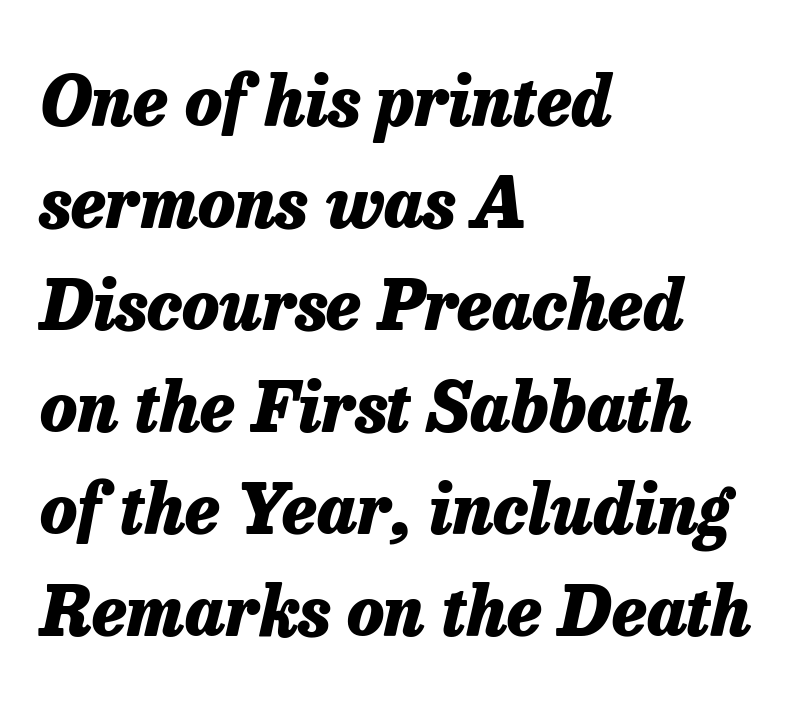
Slanted lettering throughout. The block of text has a typical density, with ordinary space between rows. Layout note: lines flush left. Check the space under the baseline: it is left empty. Looks like regular typesetting: each glyph gets only the width it needs.
